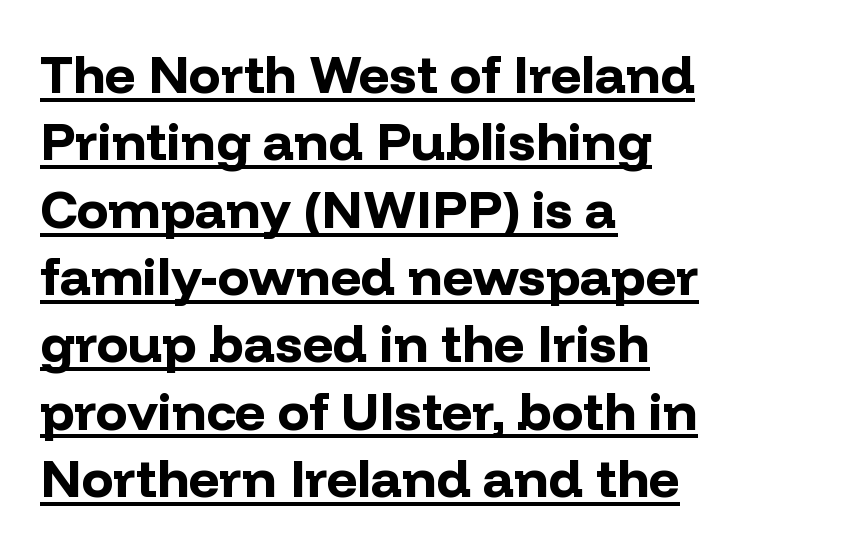
This is underlined copy, the kind a proofreader might mark for attention. This block has exactly the height ordinary leading produces. The typesetting leans heavy: a genuine bold. Which margin do the lines hug? The left one — the right edge is uneven. Type style note: lacks serifs.
